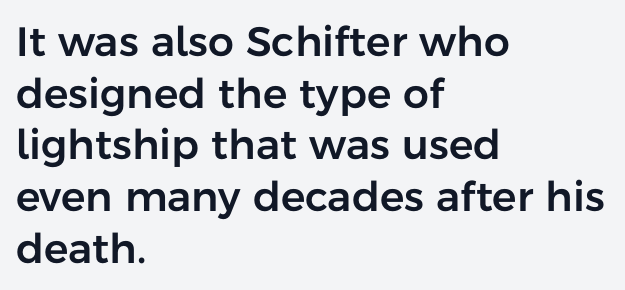
Is the letter spacing exaggerated? No — it looks like the ordinary default. The baseline area is clear. Every character sits straight up, as roman type does. Teacher's note: observe the even left margin — that is flush-left alignment. Spacing verdict: proportional, widths tailored to each character.
